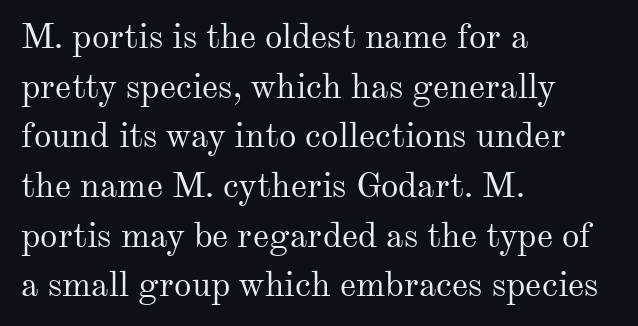
Q: Is the text bold? A: No.
Q: Is the text italic (slanted)? A: No, it is upright.
Q: Is the typeface a serif or a sans-serif typeface? A: Serif.
Q: Is the text underlined? A: No.
Q: How is the paragraph aligned? A: Left-aligned.
Q: Is the spacing between letters normal or unusually wide? A: Normal.
Q: Is the spacing between lines tight, normal or loose? A: Normal.
Q: Width (condensed, normal, or wide)? A: Normal.
Q: Stroke contrast? A: Medium.
Q: x-height? A: Small.
Q: Monospaced? A: No.
